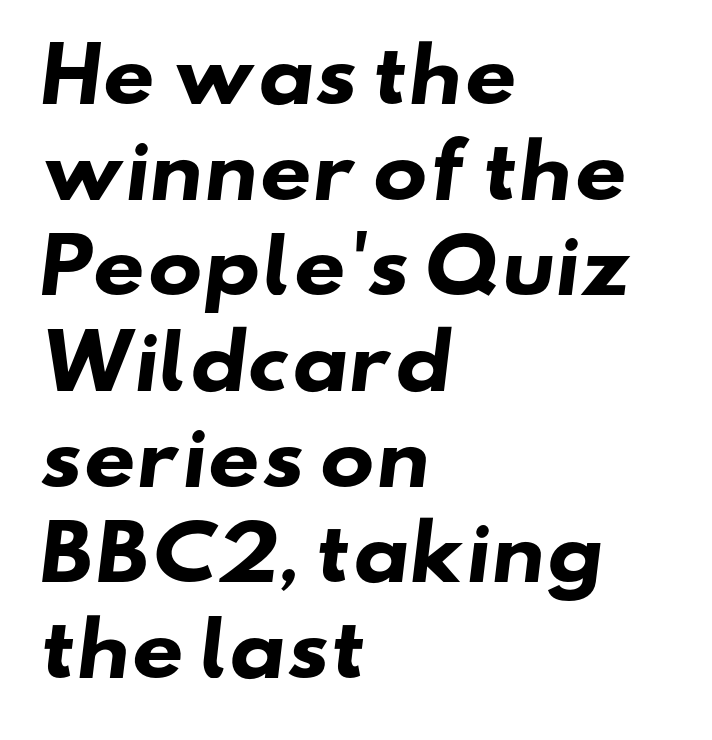
Compared with a centered layout, this one pins lines to the left instead. Each letter's strokes conclude bluntly, with no projecting serifs. How are the letters spaced? Ordinarily, with no added tracking. The face used here is proportionally spaced, like ordinary book or web type.
